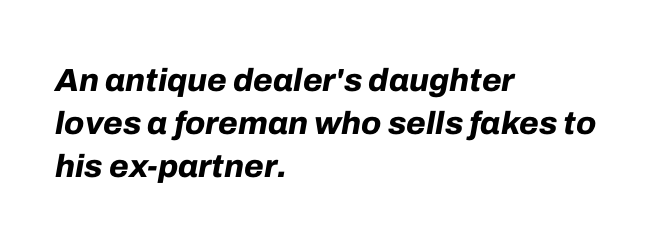
Italic: yes, the glyphs are oblique. The paragraph shown leans on its left margin. Looks like regular typesetting: each glyph gets only the width it needs. Caption: bold face, heavy strokes. Vertical spacing — default.
